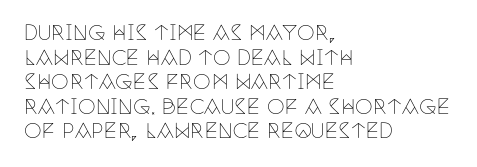
The image shows 20 px text type, upright; set left-aligned, line spacing 1.23x, normal letter spacing, not underlined.
